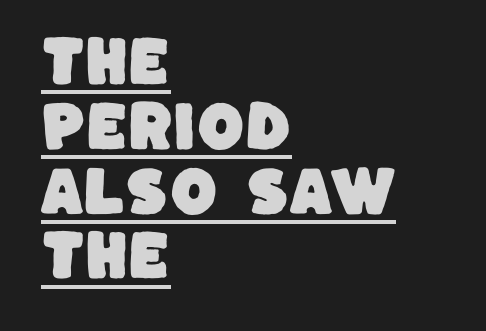
Looks like regular typesetting: each glyph gets only the width it needs. In designer terms, the underline attribute is active on this setting. This sample is left-justified, so line endings fall wherever the words run out. The tracking reads as untouched default to a designer's eye. Typographically, this falls in the sans-serif category.
